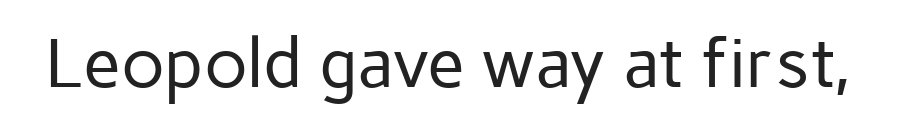
The image shows 69 px regular-weight sans-serif type, upright; set normal letter spacing, not underlined; low stroke contrast and a medium x-height.
